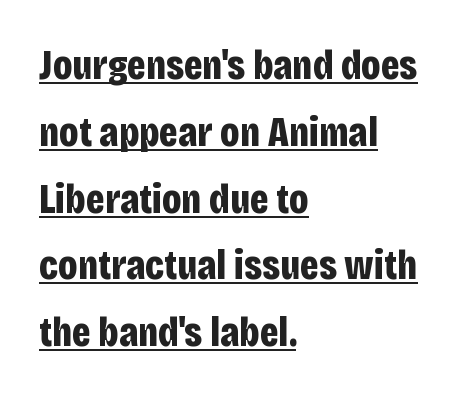
The image shows 42 px bold, condensed sans-serif type, upright; set left-aligned, normal line spacing (1.59x), normal letter spacing, underlined; low stroke contrast and a large x-height.
